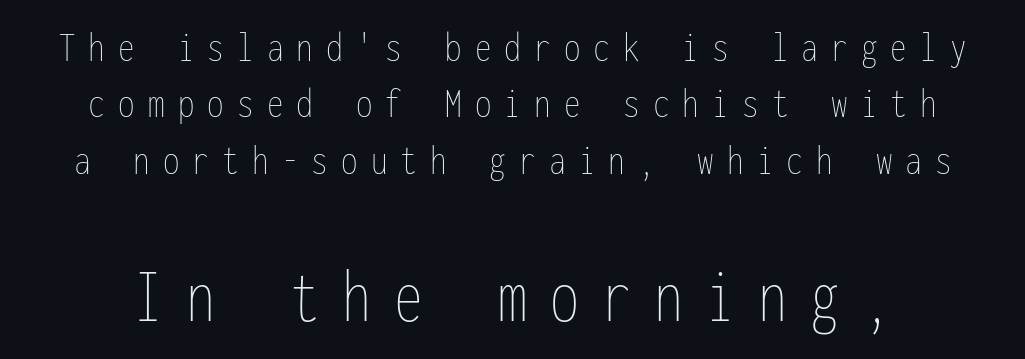
Fixed-width glyphs throughout — classic coding-font behaviour. The typeface has the unassuming heft of standard copy or less. Typesetter's note — lower block bumped up in size, upper block left smaller. Is there much room between lines? A standard amount, neither cramped nor airy. The face used here is rendered with a markedly widened letterfit. The space beneath each line is pristine and unruled.
